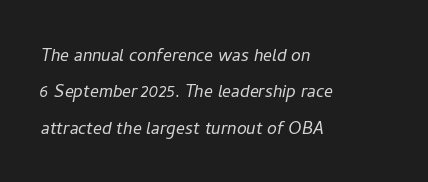
{"italic": "yes", "lean": "right", "slant_degrees": 11, "bold": "no", "underline": "no", "align": "left", "line_spacing": "normal", "line_spacing_ratio": 1.65, "letter_spacing": "normal", "letter_spacing_em": 0.0, "glyph_px": 22}
